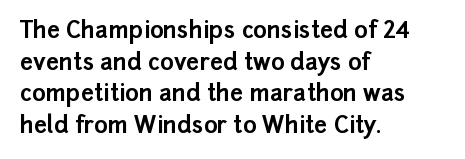
One glance says typical: line gaps are just what's usual. The letters stand upright; this is a roman face. These lines stack with their left ends in a neat column. Bold? Absolutely — the strokes are thick and heavy.
